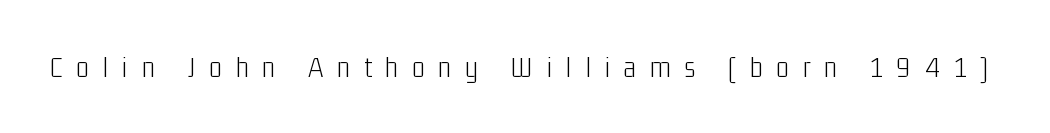
Q: Is the text bold? A: No.
Q: Is the text italic (slanted)? A: No, it is upright.
Q: Is the typeface a serif or a sans-serif typeface? A: Sans-serif.
Q: Is the text underlined? A: No.
Q: Is the spacing between letters normal or unusually wide? A: Unusually wide.
Q: Width (condensed, normal, or wide)? A: Condensed.
Q: Stroke contrast? A: Low.
Q: x-height? A: Medium.
Q: Monospaced? A: No.
